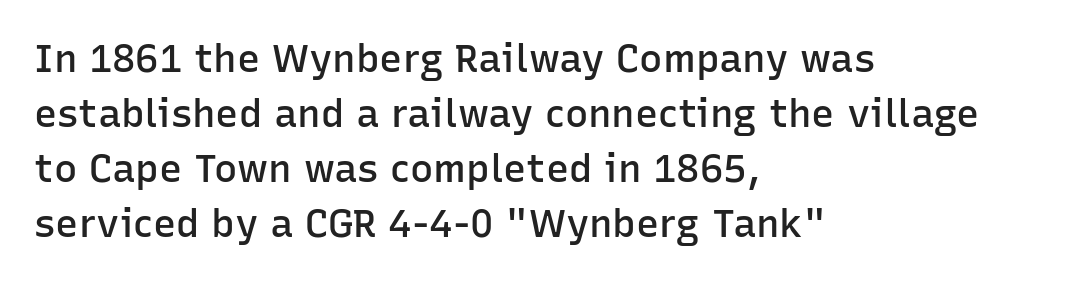
Type style note: lacks serifs. Tracking value appears to be zero — textbook default spacing. This is the regular roman posture of the typeface. Here the designer chose a conventional face with non-uniform glyph widths. Is there much room between lines? A standard amount, neither cramped nor airy. Every letter is mildly thick-stroked: semibold rather than bold.
